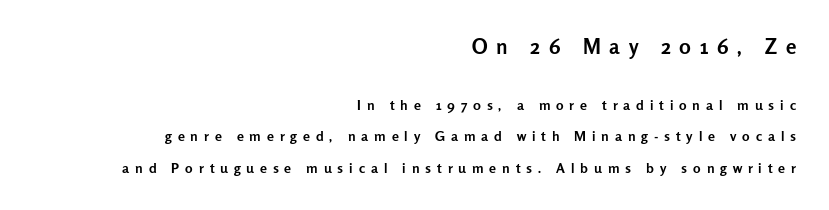
{"italic": "no", "bold": "yes", "underline": "no", "align": "right", "line_spacing": "loose", "line_spacing_ratio": 2.22, "letter_spacing": "wide", "letter_spacing_em": 0.42, "larger_block": "first", "size_ratio": 1.5, "glyph_px": 21}
